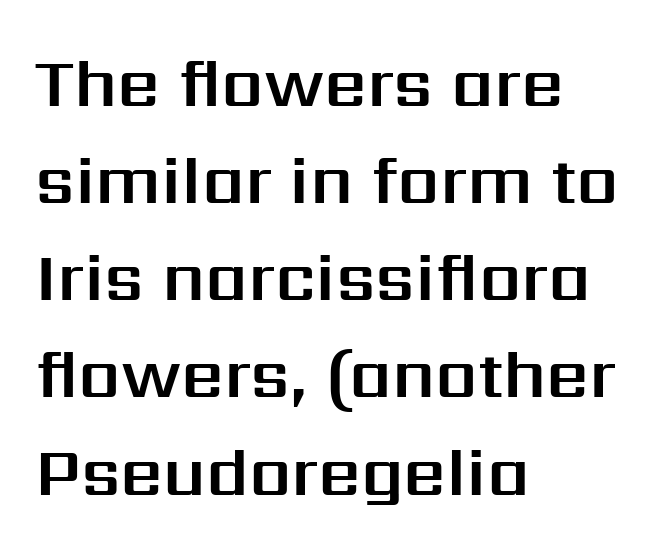
{"serif": "no", "italic": "no", "width": "normal", "stroke_contrast": "medium", "x_height": "medium", "monospaced": "no", "underline": "no", "align": "left", "line_spacing": "normal", "line_spacing_ratio": 1.45, "letter_spacing": "normal", "letter_spacing_em": 0.0, "glyph_px": 67}
